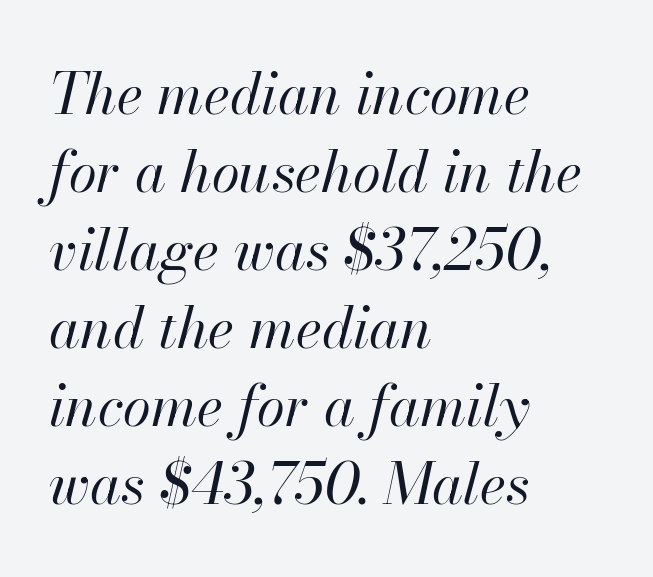
Where is the straight margin? On the left. Weight: in the light-to-regular range. Looks like regular typesetting: each glyph gets only the width it needs. Compared with typical paragraphs, the rows here are spaced about the same. A typesetter would mark this as italic. Each row of text sits above clean, open space.
